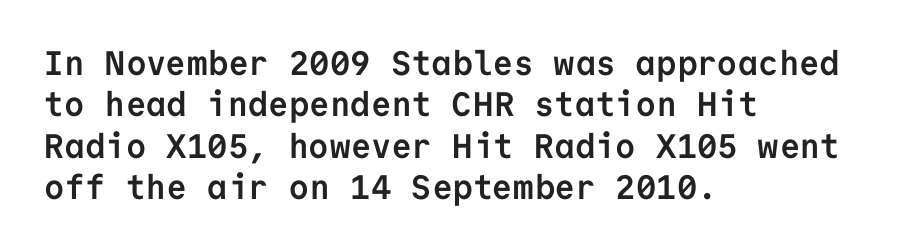
Just letters on the line, the space beneath them empty. Are there feet on the stems? There aren't — it's a sans. Looks like terminal output: every glyph gets an equal slot. Plenty of ink on the page — the face is bold.
